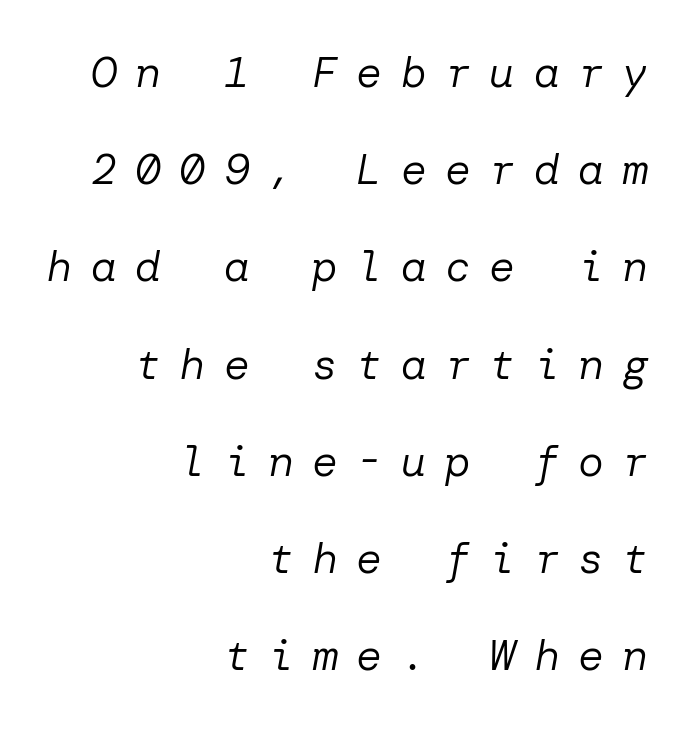
The image shows 43 px regular-weight type, italic (leaning right); set right-aligned, loose line spacing (2.26x), unusually wide letter spacing (+0.43 em), not underlined; low stroke contrast and a medium x-height.
